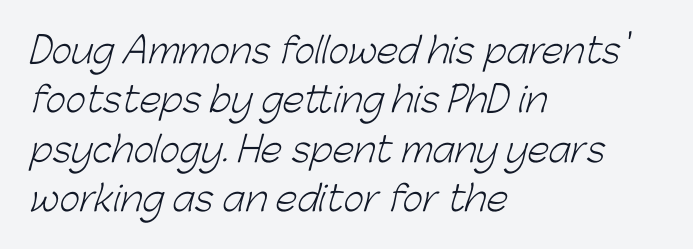
{"serif": "no", "bold": "no", "weight": "light", "width": "normal", "stroke_contrast": "low", "x_height": "medium", "monospaced": "no", "underline": "no", "align": "left", "line_spacing": "normal", "line_spacing_ratio": 1.41, "letter_spacing": "normal", "letter_spacing_em": 0.0, "glyph_px": 35}
